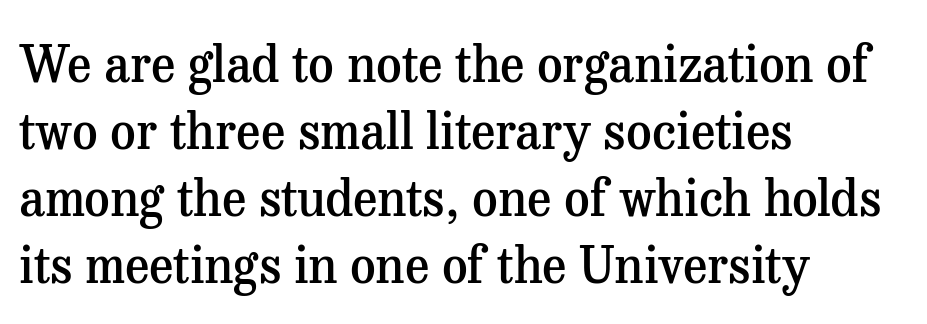
{"serif": "yes", "italic": "no", "bold": "semi", "weight": "semibold", "width": "normal", "stroke_contrast": "medium", "x_height": "medium", "monospaced": "no", "underline": "no", "align": "left", "line_spacing": "normal", "line_spacing_ratio": 1.34, "letter_spacing": "normal", "letter_spacing_em": 0.0, "glyph_px": 50}
